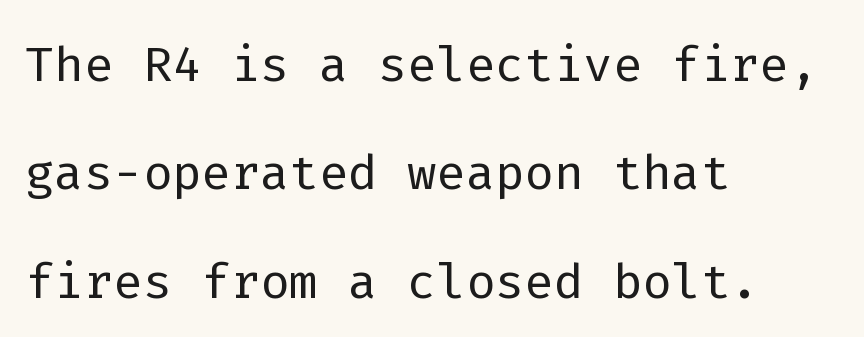
Q: Is the text bold? A: No.
Q: Is the text italic (slanted)? A: No, it is upright.
Q: Is the typeface a serif or a sans-serif typeface? A: Sans-serif.
Q: Is the text underlined? A: No.
Q: How is the paragraph aligned? A: Left-aligned.
Q: Is the spacing between letters normal or unusually wide? A: Normal.
Q: Is the spacing between lines tight, normal or loose? A: Normal.
Q: Width (condensed, normal, or wide)? A: Normal.
Q: Stroke contrast? A: Low.
Q: x-height? A: Medium.
Q: Monospaced? A: Yes.
